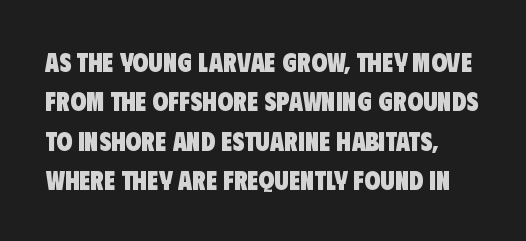
The image shows 26 px bold type; set normal line spacing (1.51x), normal letter spacing, not underlined.
